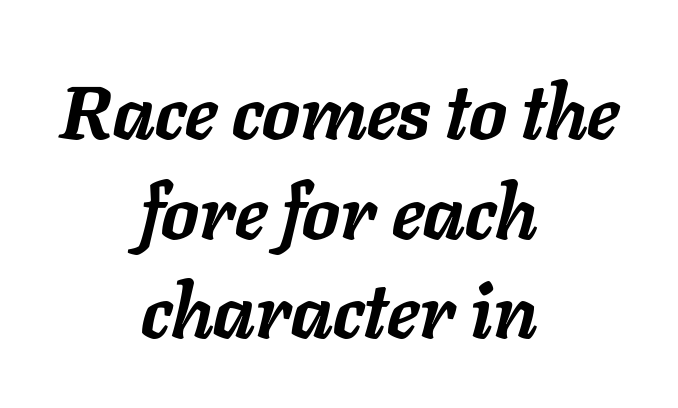
The image shows 75 px semibold type, italic (leaning right); set centered, normal line spacing (1.33x), normal letter spacing, not underlined; low stroke contrast and a medium x-height.
